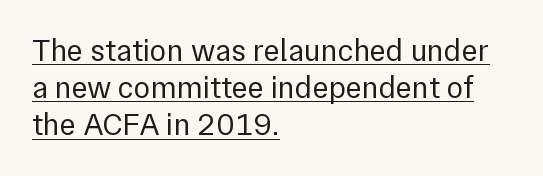
The weight tops out at a normal text grade. The glyphs are accompanied by a horizontal stroke just below them. Casual observation: everything's shoved over to the left. No extra tracking has been applied to these lines. Nothing sits at the stroke ends, so this counts as sans-serif. Varying glyph widths throughout — classic text-font behaviour.
